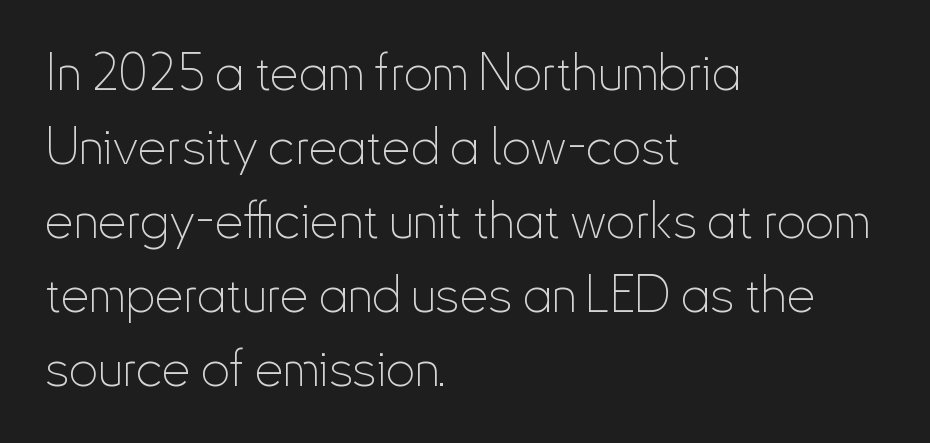
The image shows 51 px thin, condensed sans-serif type, upright; set left-aligned, normal line spacing (1.45x), normal letter spacing, not underlined; low stroke contrast and a small x-height.
